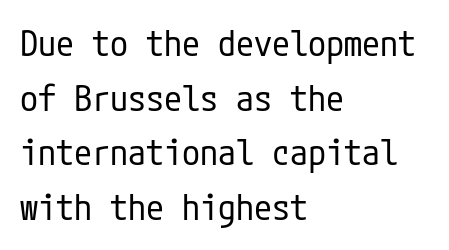
Q: Is the text bold? A: No.
Q: Is the text italic (slanted)? A: No, it is upright.
Q: Is the typeface a serif or a sans-serif typeface? A: Sans-serif.
Q: Is the text underlined? A: No.
Q: How is the paragraph aligned? A: Left-aligned.
Q: Is the spacing between letters normal or unusually wide? A: Normal.
Q: Is the spacing between lines tight, normal or loose? A: Normal.
Q: Width (condensed, normal, or wide)? A: Condensed.
Q: Stroke contrast? A: Low.
Q: x-height? A: Medium.
